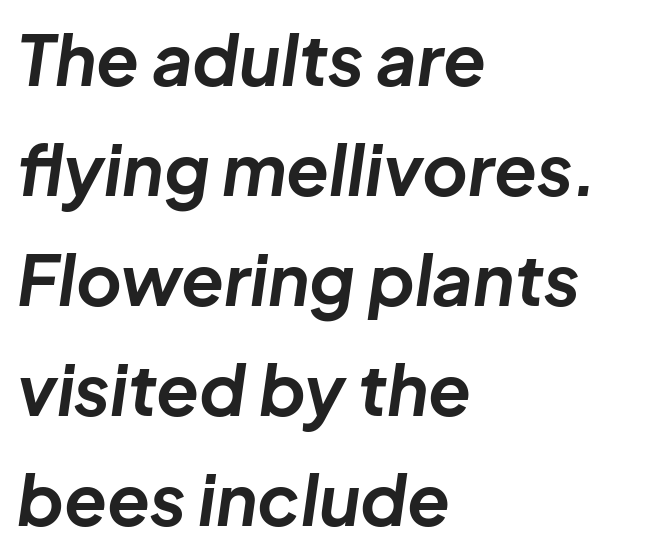
The image shows 70 px bold type, italic (leaning right); set left-aligned, normal line spacing (1.57x), normal letter spacing, not underlined; low stroke contrast and a medium x-height.
